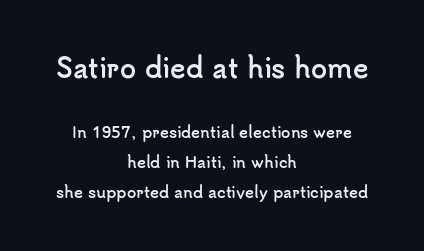
{"italic": "no", "bold": "yes", "underline": "no", "align": "center", "line_spacing": "loose", "line_spacing_ratio": 2.01, "letter_spacing": "normal", "letter_spacing_em": 0.0, "larger_block": "first", "size_ratio": 1.73, "glyph_px": 26}
